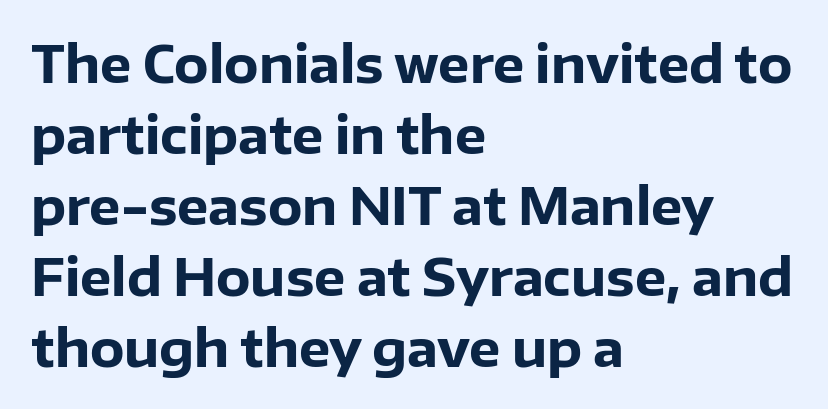
The image shows 50 px heavy sans-serif type, upright; set left-aligned, normal line spacing (1.42x), normal letter spacing, not underlined; low stroke contrast and a medium x-height.
